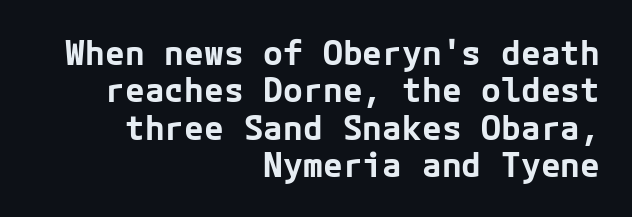
Every character sits straight up, as roman type does. Each word holds together tightly as a unit, with standard inter-letter gaps. Horizontal bands of white between lines are thin slivers. The font family rendered here belongs to the sans-serif group.
